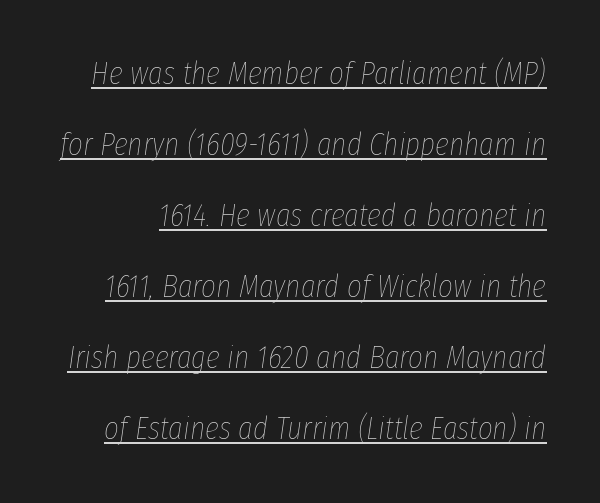
The image shows 32 px thin, condensed type, italic (leaning right); set loose line spacing (2.22x), normal letter spacing, underlined; low stroke contrast and a medium x-height.
